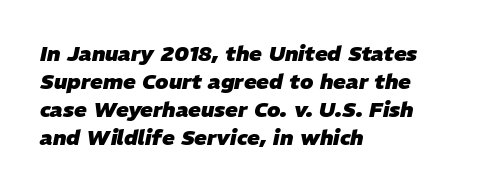
{"italic": "yes", "lean": "right", "slant_degrees": 11, "bold": "yes", "underline": "no", "align": "left", "line_spacing": "normal", "line_spacing_ratio": 1.33, "letter_spacing": "normal", "letter_spacing_em": 0.0, "glyph_px": 21}
